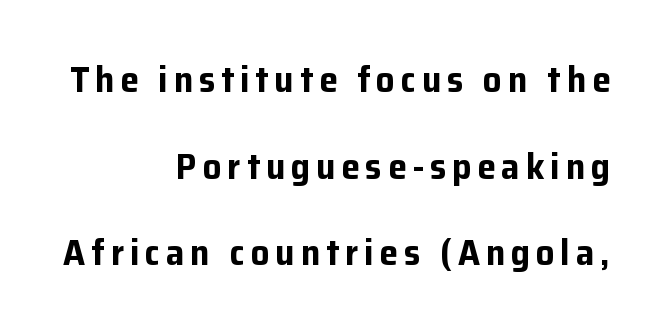
Q: Is the text bold? A: Yes.
Q: Is the text italic (slanted)? A: No, it is upright.
Q: Is the typeface a serif or a sans-serif typeface? A: Sans-serif.
Q: Is the text underlined? A: No.
Q: How is the paragraph aligned? A: Right-aligned.
Q: Is the spacing between lines tight, normal or loose? A: Loose.
Q: Width (condensed, normal, or wide)? A: Normal.
Q: Stroke contrast? A: Low.
Q: x-height? A: Medium.
Q: Monospaced? A: No.
